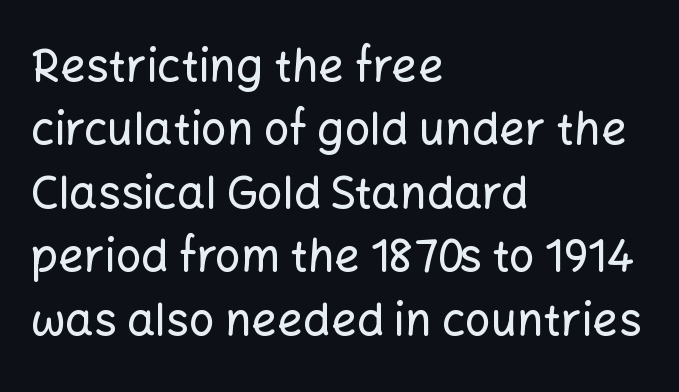
Q: Is the text italic (slanted)? A: No, it is upright.
Q: Is the typeface a serif or a sans-serif typeface? A: Sans-serif.
Q: Is the text underlined? A: No.
Q: How is the paragraph aligned? A: Left-aligned.
Q: Is the spacing between letters normal or unusually wide? A: Normal.
Q: Is the spacing between lines tight, normal or loose? A: Normal.
Q: Width (condensed, normal, or wide)? A: Normal.
Q: Stroke contrast? A: Low.
Q: x-height? A: Medium.
Q: Monospaced? A: No.
